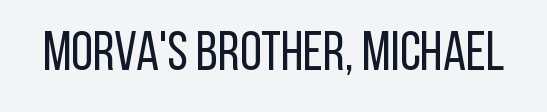
The image shows 55 px regular-weight, condensed sans-serif type, upright; set normal letter spacing, not underlined; low stroke contrast and a large x-height.
